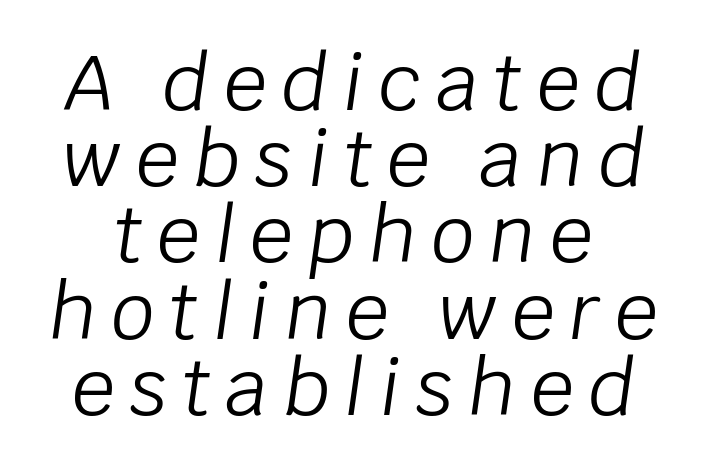
Summary of weight: not heavy and not bold. Is this a fixed-width face? No — the glyphs have proportional, varying widths. Has an underline been added? It has not. Compared with typical paragraphs, the rows here are closer together. The letters are slanted; this is an italic face.
